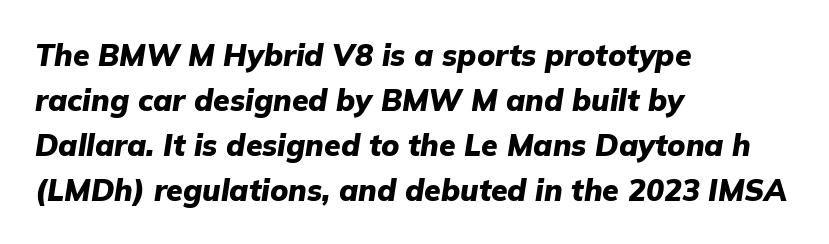
The image shows 30 px heavy type, italic (leaning right); set left-aligned, normal line spacing (1.5x), normal letter spacing, not underlined; low stroke contrast and a medium x-height.
